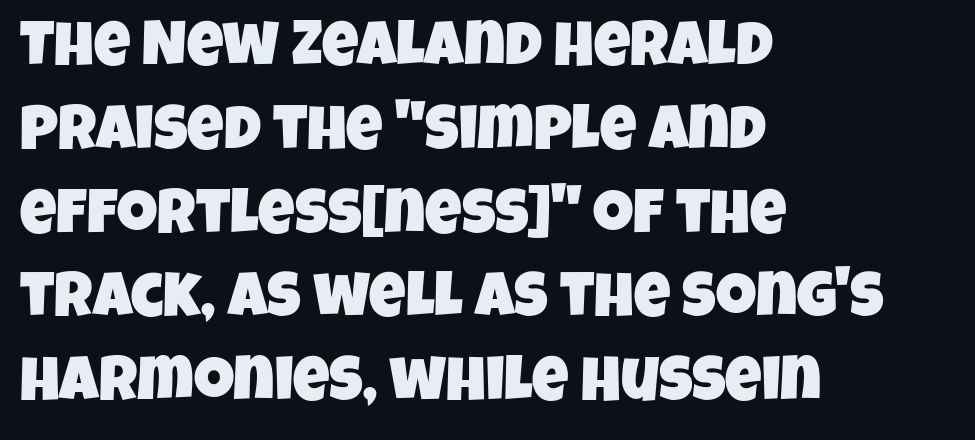
{"serif": "no", "width": "condensed", "stroke_contrast": "low", "x_height": "large", "monospaced": "no", "underline": "no", "align": "left", "line_spacing": "normal", "line_spacing_ratio": 1.33, "letter_spacing": "normal", "letter_spacing_em": 0.0, "glyph_px": 63}
